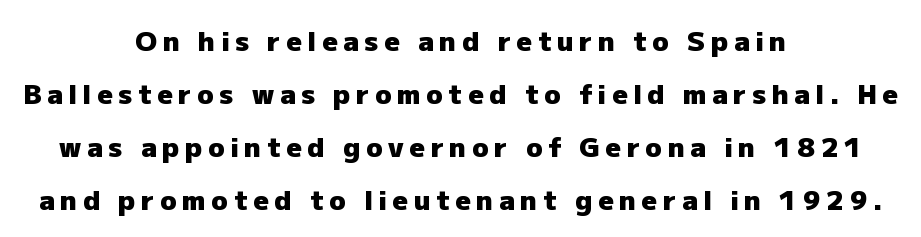
Q: Is the text bold? A: Yes.
Q: Is the text italic (slanted)? A: No, it is upright.
Q: Is the text underlined? A: No.
Q: How is the paragraph aligned? A: Centered.
Q: Is the spacing between letters normal or unusually wide? A: Unusually wide.
Q: Is the spacing between lines tight, normal or loose? A: Loose.
